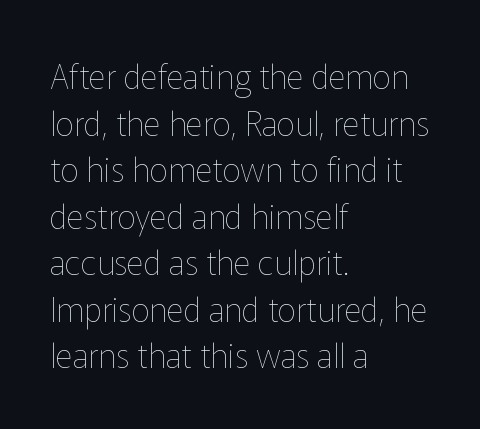
Anything drawn beneath the words? Only blank space. Horizontal alignment here is leftward, the default for most running prose. Each word holds together tightly as a unit, with standard inter-letter gaps. The rendering uses natural spacing where letterforms have individual widths.
